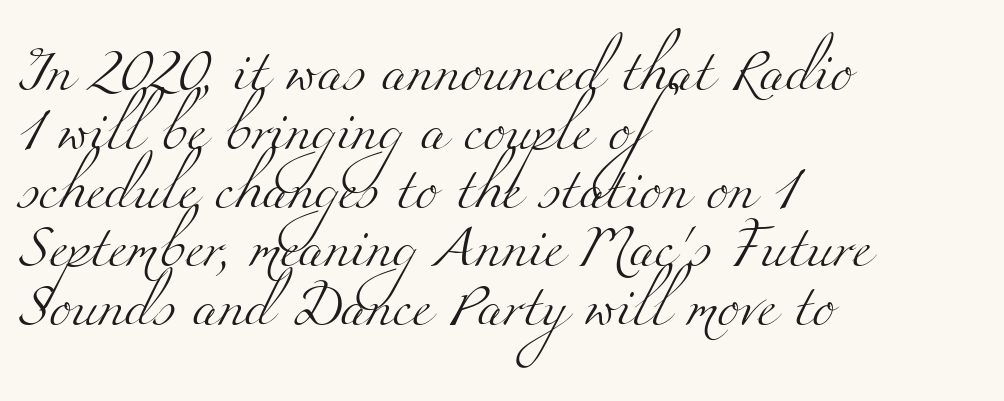
{"bold": "no", "weight": "light", "width": "wide", "stroke_contrast": "medium", "x_height": "small", "monospaced": "no", "underline": "no", "align": "left", "line_spacing": "normal", "line_spacing_ratio": 1.4, "letter_spacing": "normal", "letter_spacing_em": 0.0, "glyph_px": 42}
